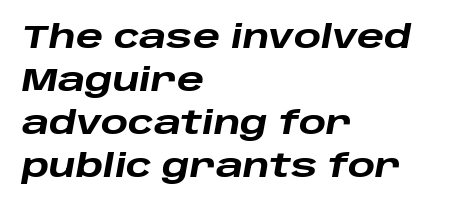
The image shows 32 px heavy, wide type, italic (leaning right); set left-aligned, normal line spacing (1.34x), normal letter spacing, not underlined; low stroke contrast and a large x-height.
